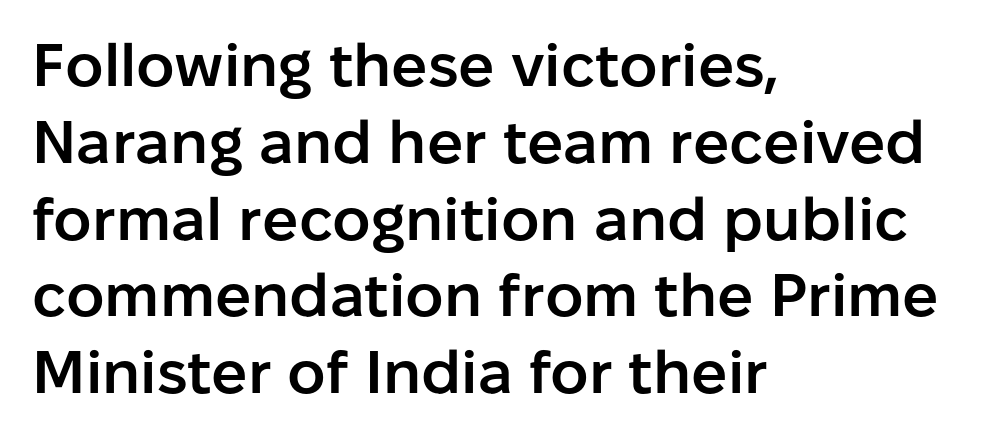
Is this a sans? Yes — the strokes have no serifs. These lines carry some extra weight — a demibold, not a full bold. Plain, unruled lines of type. You could not count columns in this text — the font is proportionally spaced. The line texture is even and compact thanks to regular tracking.
